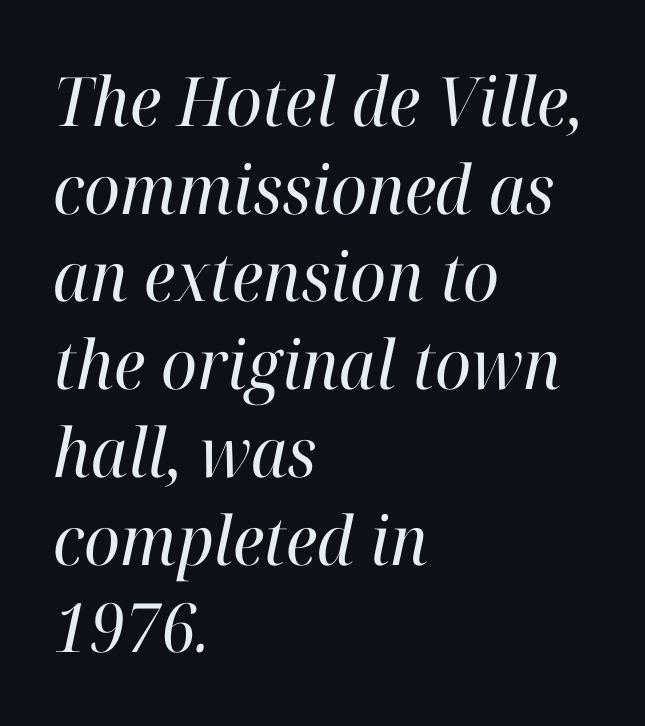
The image shows 68 px regular-weight serif type, italic (leaning right); set left-aligned, normal line spacing (1.29x), normal letter spacing, not underlined; high stroke contrast and a medium x-height.
